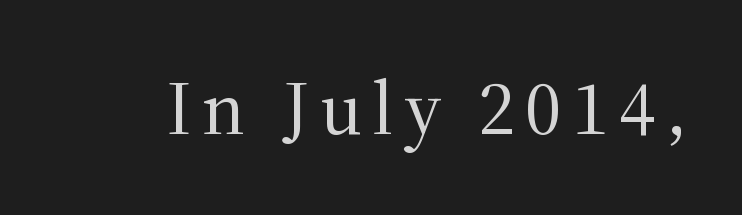
The image shows 76 px regular-weight serif type, upright; set not underlined; medium stroke contrast and a medium x-height.
